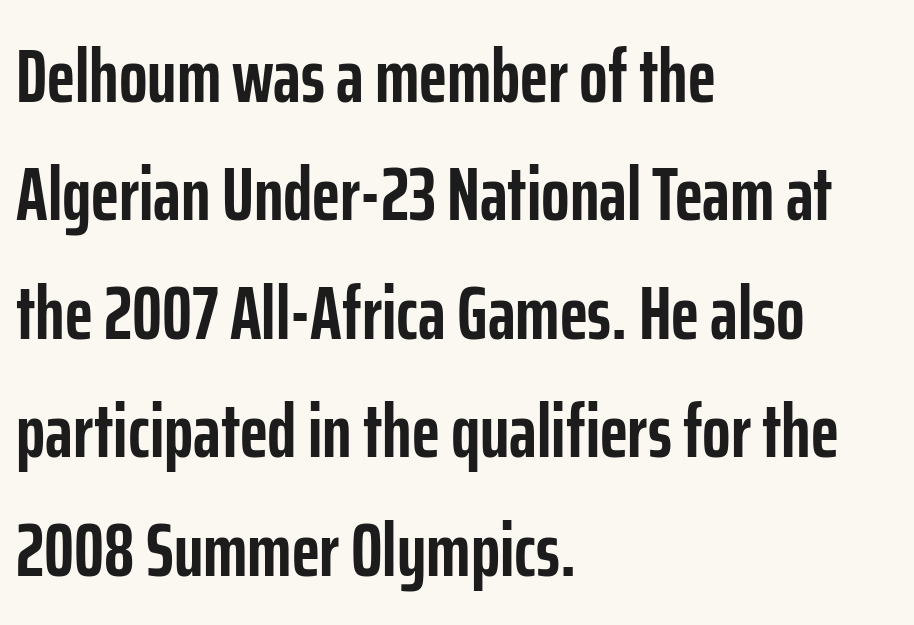
The passage shown stacks its lines at a standard gap. Here the glyphs are tracked normally, forming tight word shapes. On the weight axis this lands at bold, roughly 700. Think of a printed novel: that variable character pitch is what you see here. Examine the stroke ends and you'll find no serifs. Any mark beneath the type? The region is blank.
